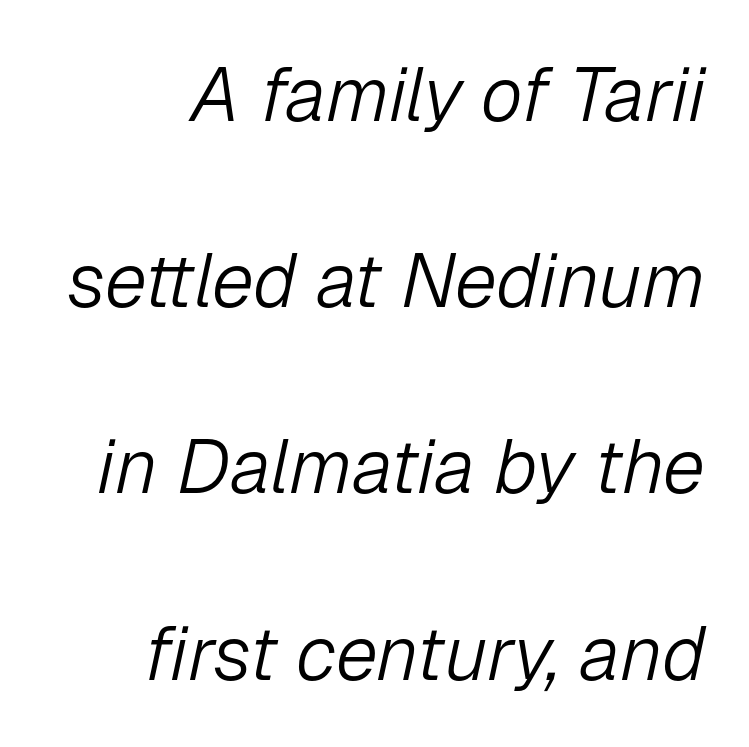
Q: Is the text bold? A: No.
Q: Is the text italic (slanted)? A: Yes, it leans right by about 12 degrees.
Q: Is the text underlined? A: No.
Q: Is the spacing between letters normal or unusually wide? A: Normal.
Q: Is the spacing between lines tight, normal or loose? A: Loose.
Q: Width (condensed, normal, or wide)? A: Normal.
Q: Stroke contrast? A: Low.
Q: x-height? A: Medium.
Q: Monospaced? A: No.
